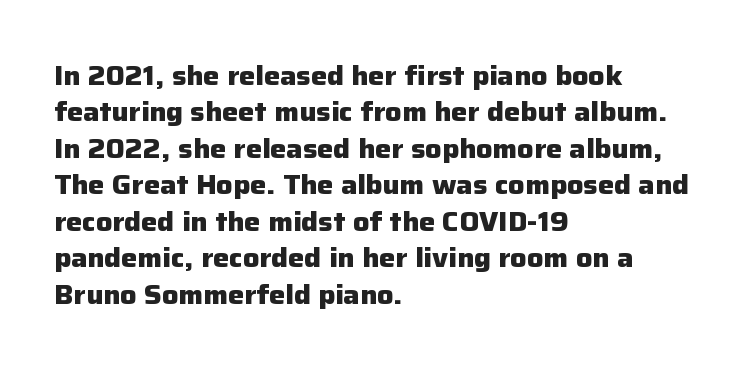
The lettering stays uniformly vertical, giving the passage a roman look. Letters rest on an invisible, unmarked baseline. This block has exactly the height ordinary leading produces. Spacing between characters is what you'd get straight out of the box. Notice how thick the strokes are: this is what a full bold looks like.
